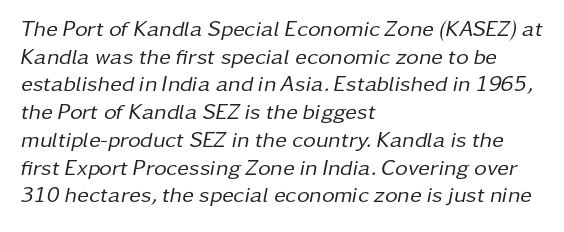
{"italic": "yes", "lean": "right", "slant_degrees": 11, "bold": "no", "underline": "no", "align": "left", "line_spacing": "normal", "line_spacing_ratio": 1.26, "letter_spacing": "normal", "letter_spacing_em": 0.0, "glyph_px": 22}
